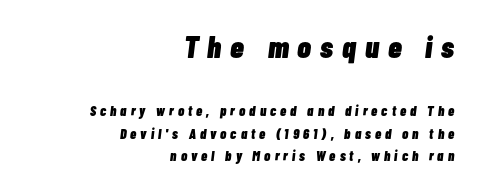
Large over small — that's the arrangement of the two blocks here. Summary of weight: heavy, a full bold. The gaps between neighbouring characters are conspicuously large. You could not count columns in this text — the font is proportionally spaced. Rows of type keep a routine distance in the vertical direction. The compositor pushed each line to the right boundary.
